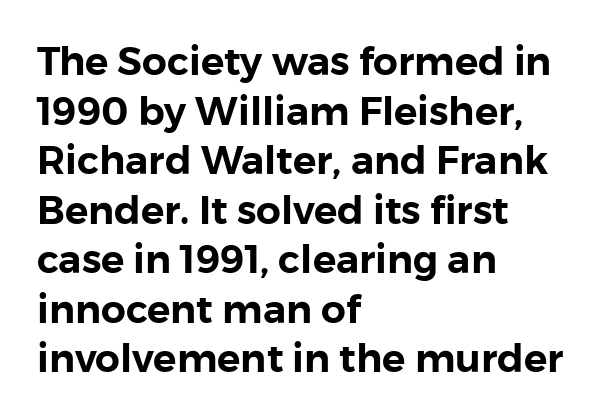
The image shows 39 px sans-serif type, upright; set left-aligned, normal line spacing (1.27x), normal letter spacing, not underlined; a medium x-height.
